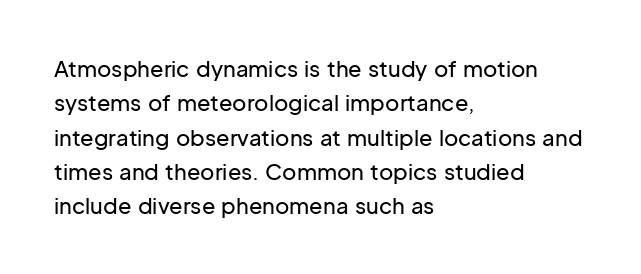
{"italic": "no", "underline": "no", "align": "left", "line_spacing": "normal", "line_spacing_ratio": 1.56, "letter_spacing": "normal", "letter_spacing_em": 0.0, "glyph_px": 22}
